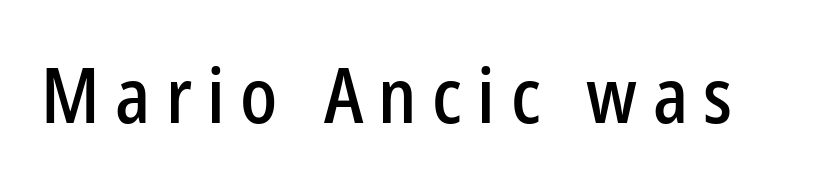
Q: Is the text italic (slanted)? A: No, it is upright.
Q: Is the typeface a serif or a sans-serif typeface? A: Sans-serif.
Q: Is the text underlined? A: No.
Q: Is the spacing between letters normal or unusually wide? A: Unusually wide.
Q: Width (condensed, normal, or wide)? A: Condensed.
Q: Stroke contrast? A: Low.
Q: x-height? A: Medium.
Q: Monospaced? A: No.
